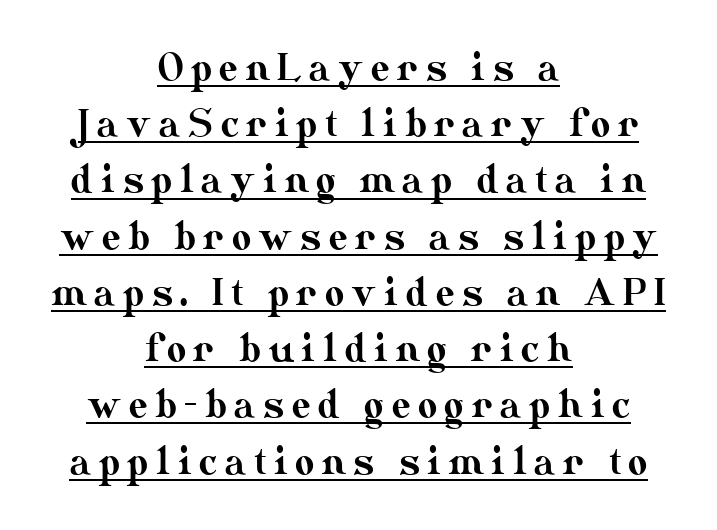
Q: Is the text italic (slanted)? A: No, it is upright.
Q: Is the text underlined? A: Yes.
Q: How is the paragraph aligned? A: Centered.
Q: Is the spacing between letters normal or unusually wide? A: Unusually wide.
Q: Is the spacing between lines tight, normal or loose? A: Normal.
Q: Width (condensed, normal, or wide)? A: Normal.
Q: Stroke contrast? A: Medium.
Q: x-height? A: Small.
Q: Monospaced? A: No.
